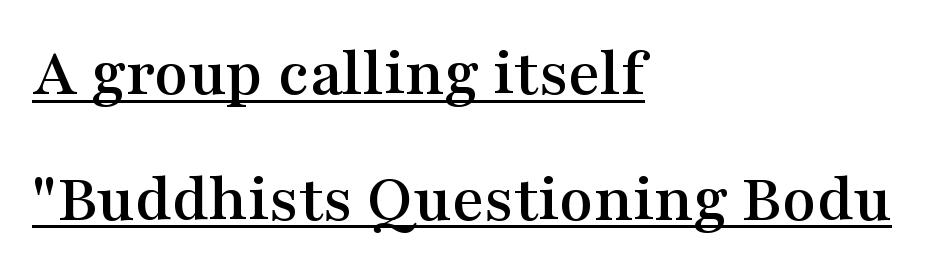
Somebody hit Ctrl+U on this one — the words are underlined. The line texture is even and compact thanks to regular tracking. Serif or sans? Serif — the stroke terminals have little feet. Reading down the block, your eye returns to a fixed left position each line.
